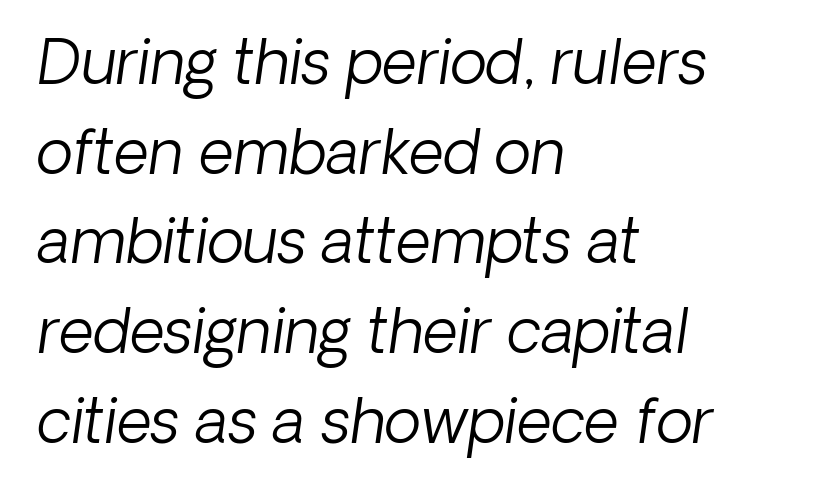
Weight: regular or lighter. Letter spacing: default. Is this a fixed-width face? No — the glyphs have proportional, varying widths. The specimen reads as italic at a glance. Reading down the block, your eye returns to a fixed left position each line.
